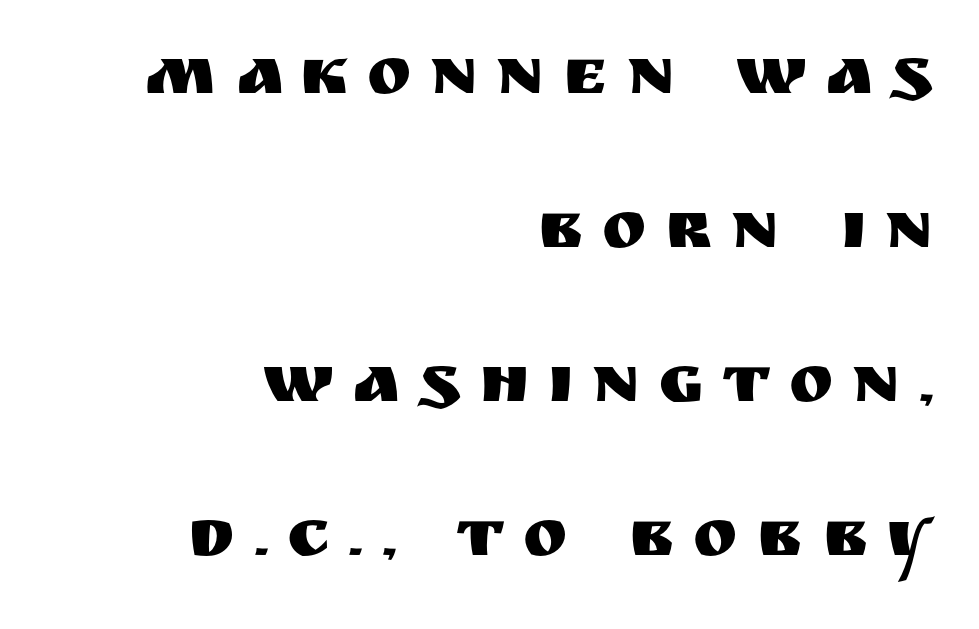
The glyphs in this specimen are sans serif. This rendering widens character spacing well past its baseline value. Proportional: the letters do not fall into vertical columns. In terms of posture, this sample is upright. The lines are spread far apart with generous leading.
